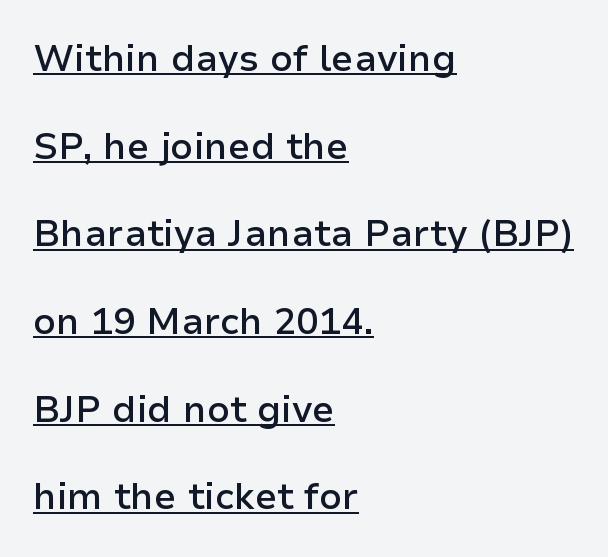
The image shows 37 px semibold sans-serif type, upright; set left-aligned, loose line spacing (2.37x), normal letter spacing, underlined; low stroke contrast and a medium x-height.
